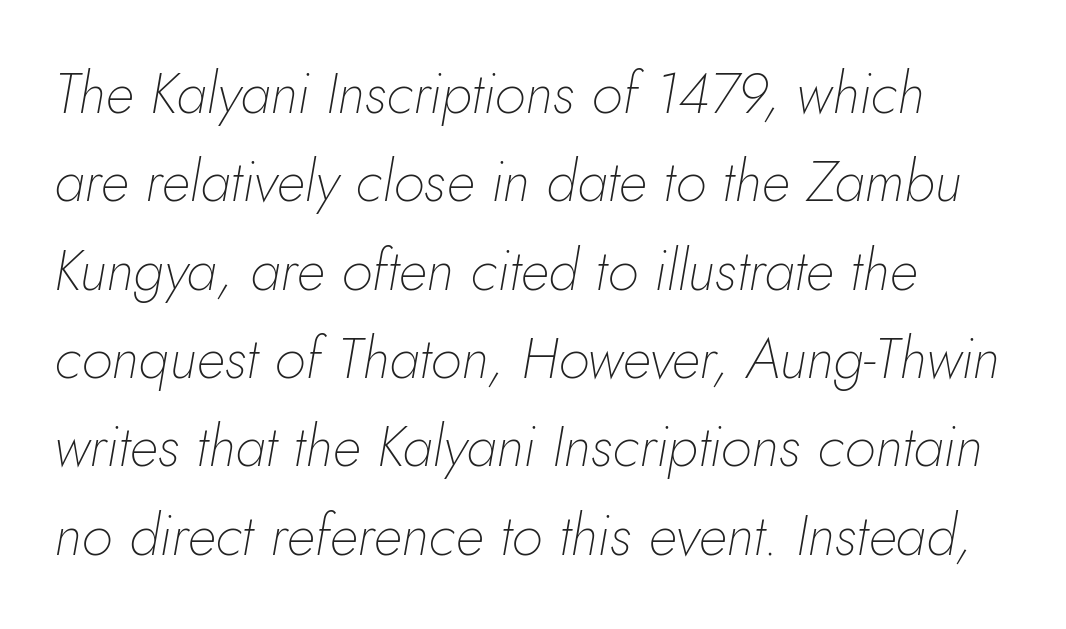
Nothing unusual about the tracking: characters are spaced as the font intends. Nothing heavy about these letters — not bold at all. These lines are rendered in a variable-pitch font. This sample uses an oblique cut, with every glyph tilted off the vertical. Honestly, the row spacing looks completely unremarkable.
